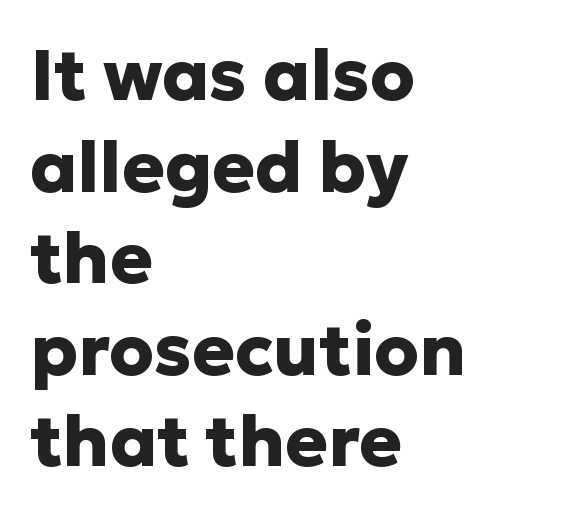
{"serif": "no", "italic": "no", "bold": "yes", "weight": "heavy", "width": "normal", "stroke_contrast": "low", "x_height": "medium", "monospaced": "no", "underline": "no", "align": "left", "line_spacing": "normal", "line_spacing_ratio": 1.29, "letter_spacing": "normal", "letter_spacing_em": 0.0, "glyph_px": 71}
